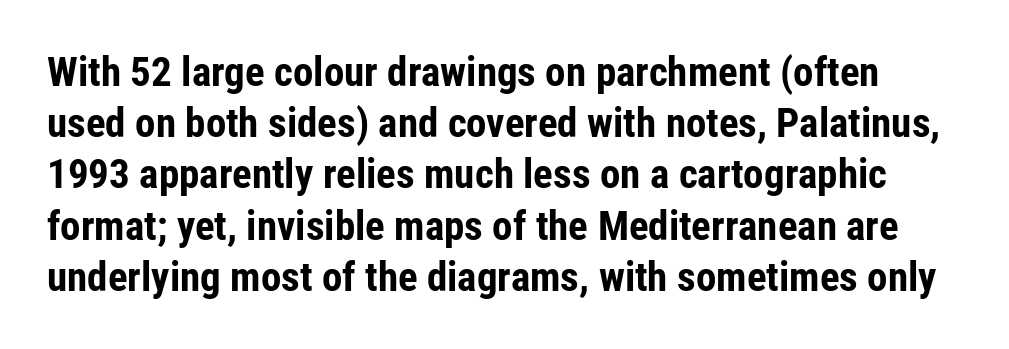
The image shows 41 px bold, condensed sans-serif type, upright; set normal line spacing (1.25x), normal letter spacing, not underlined; low stroke contrast and a medium x-height.
